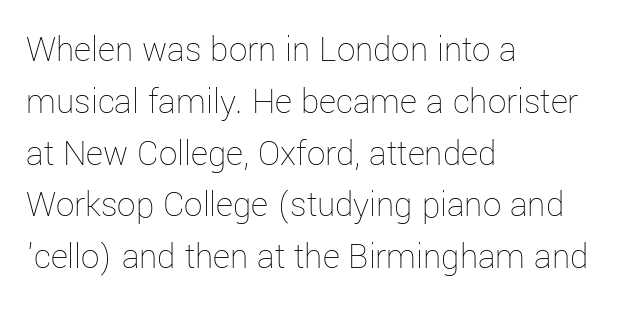
{"italic": "no", "bold": "no", "weight": "thin", "width": "normal", "stroke_contrast": "low", "x_height": "medium", "monospaced": "no", "underline": "no", "align": "left", "line_spacing": "normal", "line_spacing_ratio": 1.4, "letter_spacing": "normal", "letter_spacing_em": 0.0, "glyph_px": 37}
